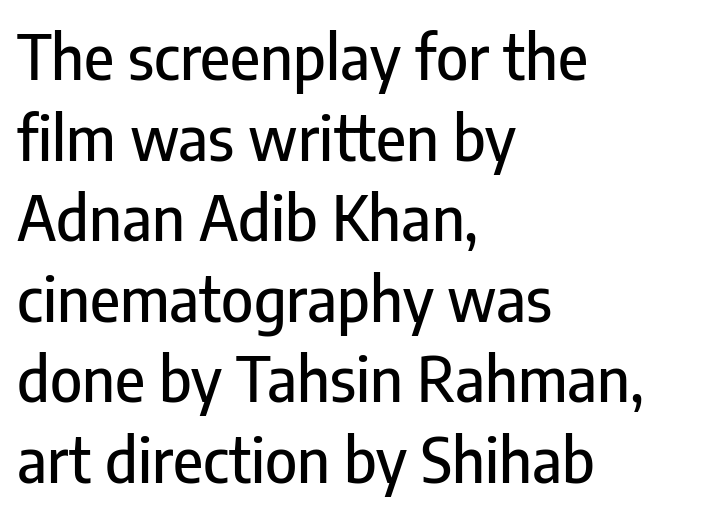
Looks like regular typesetting: each glyph gets only the width it needs. Honestly, the row spacing looks completely unremarkable. Does the copy run flush right? No — it runs flush left. These lines are composed in type without serifs. Letter spacing: default. You can tell it's not italic because the verticals are truly vertical.
